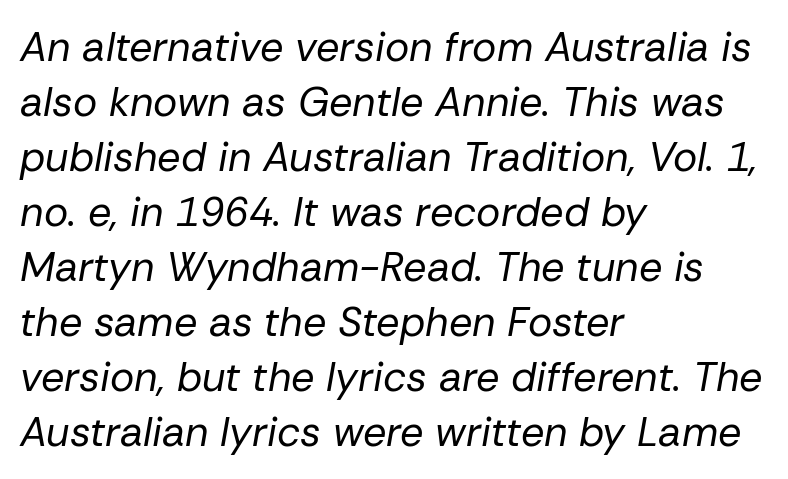
A typesetter would mark this as italic. Note the varied advance widths — an 'i' is clearly narrower than an 'm'. Teacher's note: observe the even left margin — that is flush-left alignment. How are the letters spaced? Ordinarily, with no added tracking. Honestly, the row spacing looks completely unremarkable.
